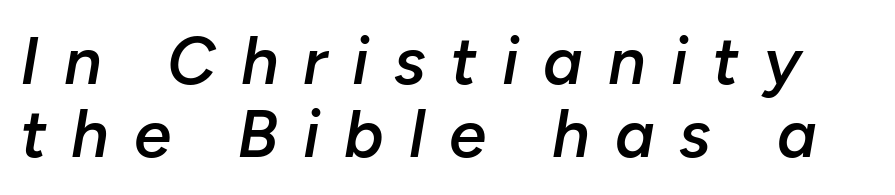
Q: Is the text bold? A: Semi-bold.
Q: Is the text italic (slanted)? A: Yes, it leans right by about 10 degrees.
Q: Is the text underlined? A: No.
Q: Is the spacing between letters normal or unusually wide? A: Unusually wide.
Q: Is the spacing between lines tight, normal or loose? A: Tight.
Q: Width (condensed, normal, or wide)? A: Normal.
Q: Stroke contrast? A: Low.
Q: x-height? A: Medium.
Q: Monospaced? A: No.
